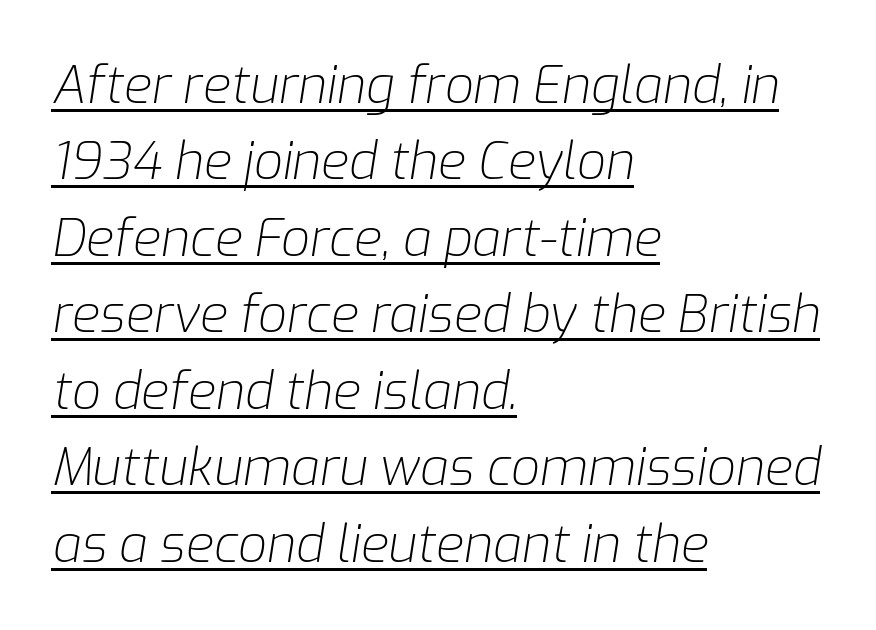
Q: Is the text bold? A: No.
Q: Is the text italic (slanted)? A: Yes, it leans right by about 9 degrees.
Q: Is the text underlined? A: Yes.
Q: How is the paragraph aligned? A: Left-aligned.
Q: Is the spacing between letters normal or unusually wide? A: Normal.
Q: Is the spacing between lines tight, normal or loose? A: Normal.
Q: Width (condensed, normal, or wide)? A: Normal.
Q: Stroke contrast? A: Low.
Q: x-height? A: Medium.
Q: Monospaced? A: No.
